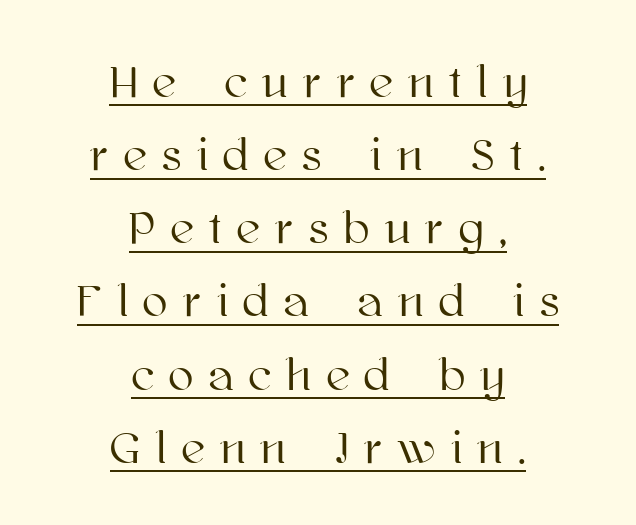
Q: Is the text italic (slanted)? A: No, it is upright.
Q: Is the text underlined? A: Yes.
Q: How is the paragraph aligned? A: Centered.
Q: Is the spacing between letters normal or unusually wide? A: Unusually wide.
Q: Is the spacing between lines tight, normal or loose? A: Normal.
Q: Width (condensed, normal, or wide)? A: Normal.
Q: Stroke contrast? A: High.
Q: x-height? A: Medium.
Q: Monospaced? A: No.
